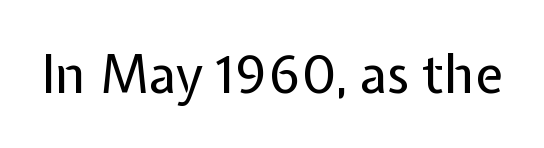
Q: Is the text bold? A: No.
Q: Is the text italic (slanted)? A: No, it is upright.
Q: Is the typeface a serif or a sans-serif typeface? A: Sans-serif.
Q: Is the text underlined? A: No.
Q: Is the spacing between letters normal or unusually wide? A: Normal.
Q: Width (condensed, normal, or wide)? A: Normal.
Q: Stroke contrast? A: Low.
Q: x-height? A: Medium.
Q: Monospaced? A: No.
